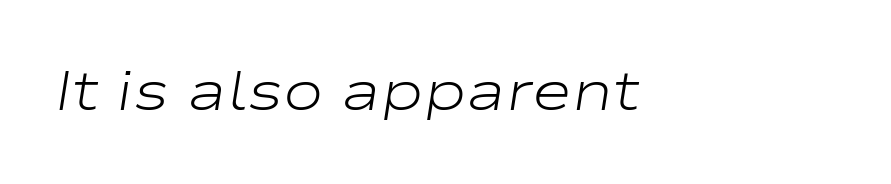
The image shows 55 px light, wide type, italic (leaning right); set left-aligned, normal letter spacing, not underlined; low stroke contrast and a medium x-height.
